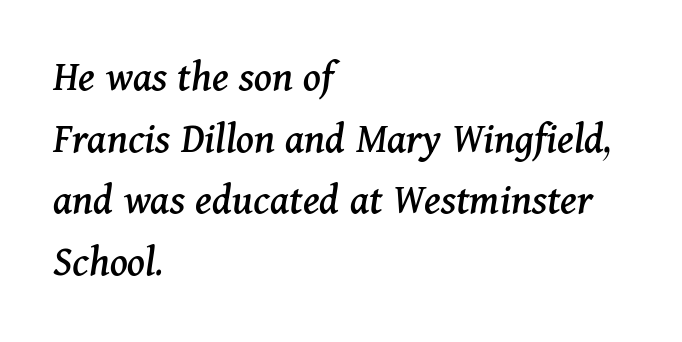
The image shows 44 px serif type, italic (leaning right); set left-aligned, normal line spacing (1.4x), normal letter spacing, not underlined; medium stroke contrast and a medium x-height.
